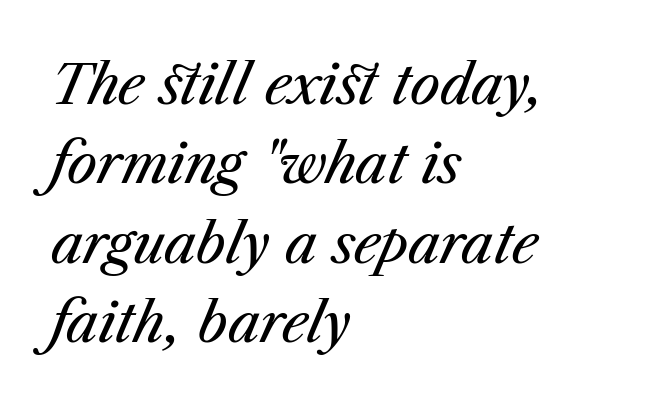
The image shows 54 px regular-weight type, italic (leaning right); set left-aligned, normal line spacing (1.47x), normal letter spacing, not underlined; medium stroke contrast and a medium x-height.
